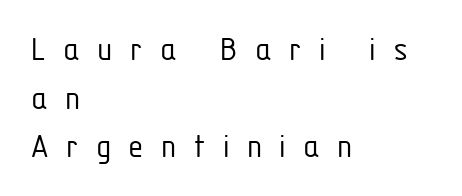
The words here are not underlined. Posture: upright roman. Leading: standard. Check where the strokes stop: nothing finishes them off — pure sans.
